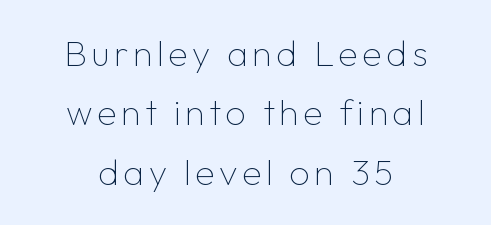
The image shows 36 px thin sans-serif type, upright; set centered, normal line spacing (1.65x), not underlined; low stroke contrast and a medium x-height.
